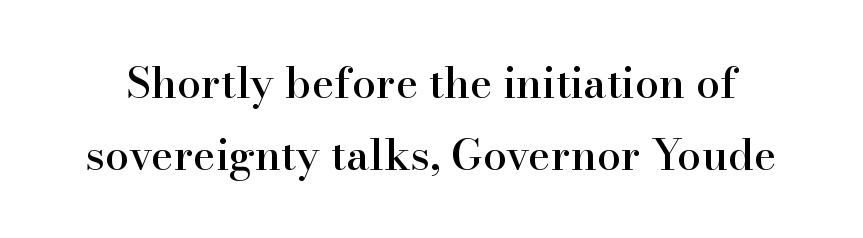
The image shows 43 px serif type, upright; set normal line spacing (1.68x), normal letter spacing, not underlined; high stroke contrast and a small x-height.
